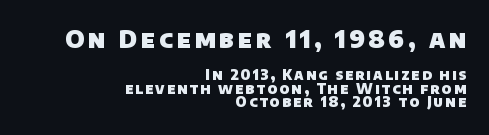
The image shows 24 px bold type; set right-aligned, tight line spacing (0.96x), not underlined; the first (top) block is 1.71x larger.
